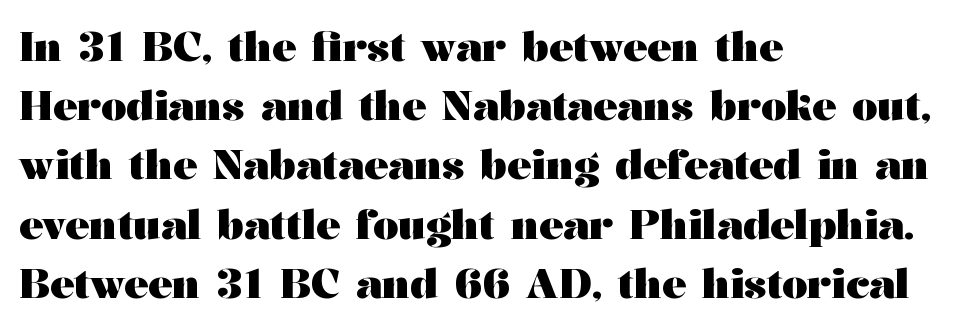
Horizontal alignment here is leftward, the default for most running prose. Observe the ordinary spacing: letters are neighbours, not strangers. The leading is moderate, giving the passage an even texture. The face used here has the dense, thick strokes of a bold. Yep, those are serifs on the letters.
